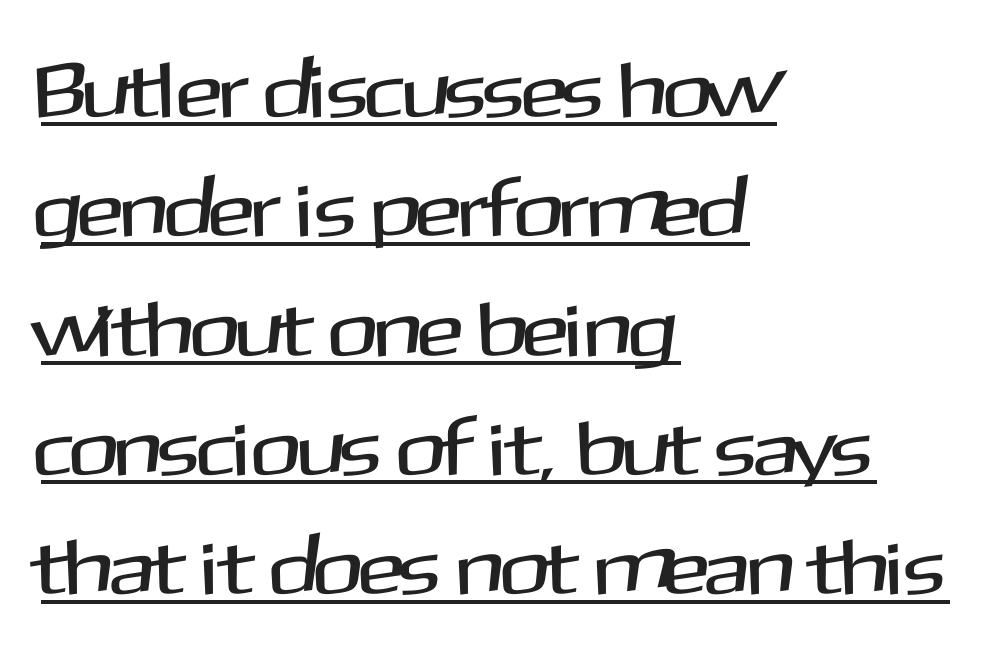
{"serif": "no", "italic": "no", "width": "normal", "stroke_contrast": "medium", "x_height": "medium", "monospaced": "no", "underline": "yes", "align": "left", "line_spacing": "normal", "line_spacing_ratio": 1.53, "letter_spacing": "normal", "letter_spacing_em": 0.0, "glyph_px": 78}
